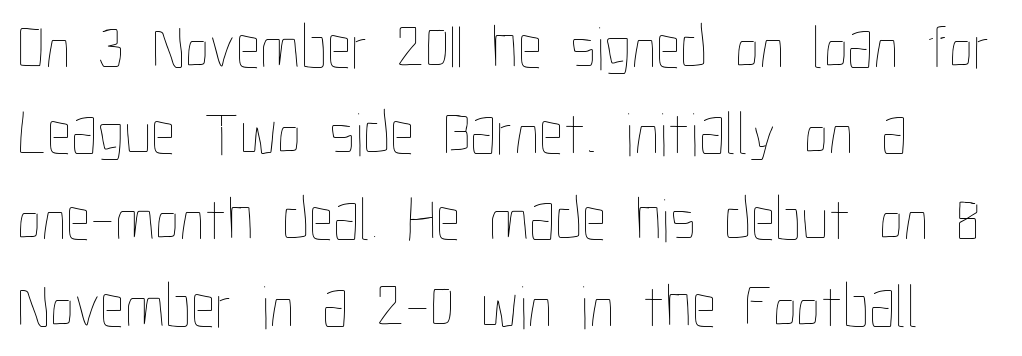
Q: Is the text bold? A: No.
Q: Is the text italic (slanted)? A: No, it is upright.
Q: Is the text underlined? A: No.
Q: Is the spacing between letters normal or unusually wide? A: Normal.
Q: Is the spacing between lines tight, normal or loose? A: Normal.
Q: Width (condensed, normal, or wide)? A: Condensed.
Q: Stroke contrast? A: Low.
Q: x-height? A: Medium.
Q: Monospaced? A: No.
